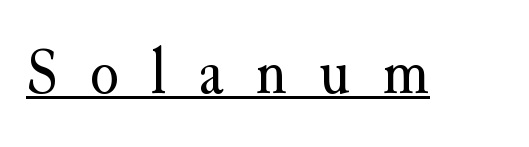
The image shows 66 px regular-weight serif type, upright; set unusually wide letter spacing (+0.49 em), underlined; medium stroke contrast and a small x-height.
